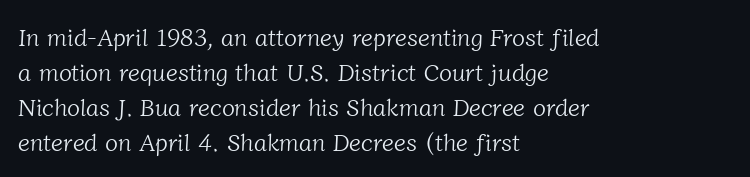
Underline: absent. The font sits on the lighter half of the weight spectrum, regular included. Regarding leading, the lines here are spaced in the standard way. Standard letterfit; no display-style spreading of the glyphs. Teacher's note: observe the even left margin — that is flush-left alignment.
